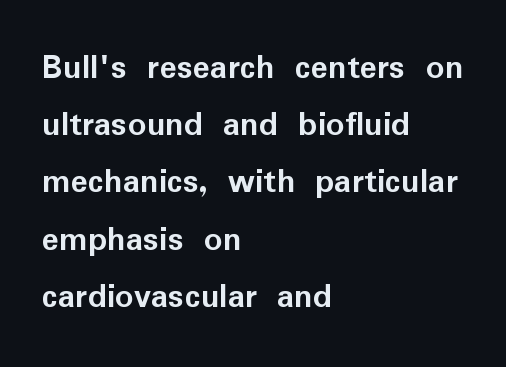
{"serif": "no", "italic": "no", "bold": "yes", "weight": "semibold", "width": "normal", "stroke_contrast": "low", "x_height": "medium", "monospaced": "no", "underline": "no", "align": "left", "line_spacing": "normal", "line_spacing_ratio": 1.59, "letter_spacing": "normal", "letter_spacing_em": 0.0, "glyph_px": 36}
